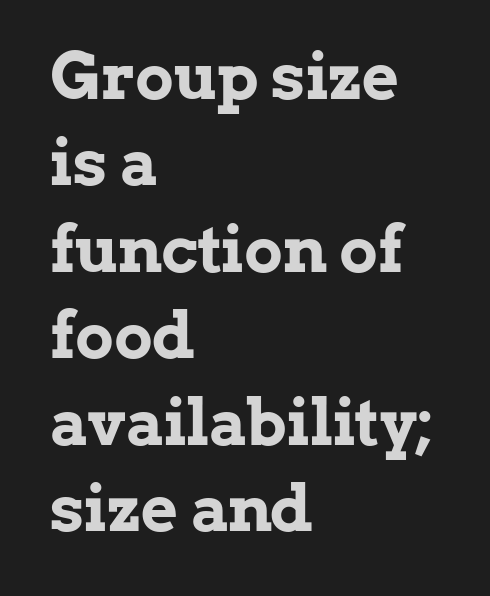
Q: Is the text bold? A: Yes.
Q: Is the text italic (slanted)? A: No, it is upright.
Q: Is the typeface a serif or a sans-serif typeface? A: Serif.
Q: Is the text underlined? A: No.
Q: How is the paragraph aligned? A: Left-aligned.
Q: Is the spacing between letters normal or unusually wide? A: Normal.
Q: Is the spacing between lines tight, normal or loose? A: Normal.
Q: Width (condensed, normal, or wide)? A: Normal.
Q: Stroke contrast? A: Low.
Q: x-height? A: Medium.
Q: Monospaced? A: No.
